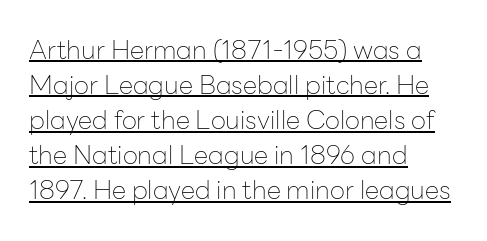
{"italic": "no", "bold": "no", "underline": "yes", "align": "left", "line_spacing": "normal", "line_spacing_ratio": 1.35, "letter_spacing": "normal", "letter_spacing_em": 0.0, "glyph_px": 26}
